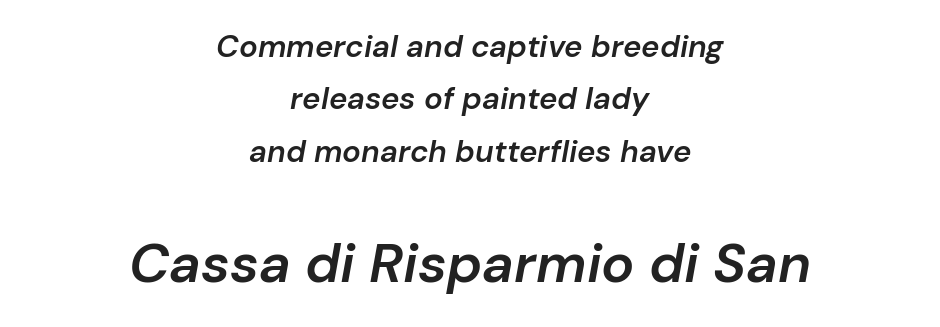
The image shows 55 px semibold type, italic (leaning right); set centered, normal line spacing (1.69x), normal letter spacing, not underlined; the second (bottom) block is 1.77x larger; low stroke contrast and a medium x-height.
